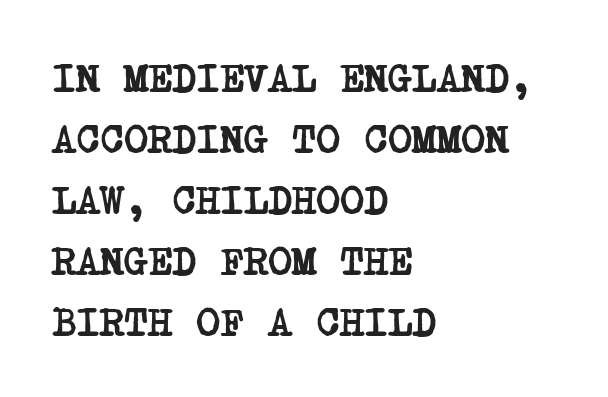
{"serif": "yes", "bold": "yes", "weight": "semibold", "width": "condensed", "stroke_contrast": "low", "x_height": "large", "underline": "no", "align": "left", "line_spacing": "normal", "line_spacing_ratio": 1.49, "letter_spacing": "normal", "letter_spacing_em": 0.0, "glyph_px": 41}
